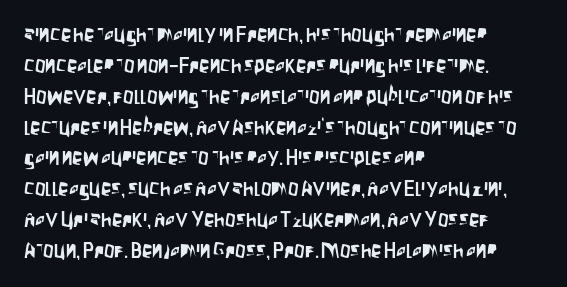
Q: Is the text italic (slanted)? A: No, it is upright.
Q: Is the text underlined? A: No.
Q: How is the paragraph aligned? A: Left-aligned.
Q: Is the spacing between letters normal or unusually wide? A: Normal.
Q: Is the spacing between lines tight, normal or loose? A: Normal.
